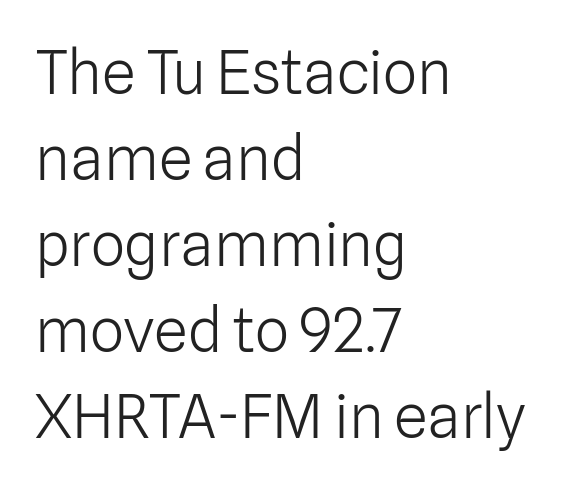
The image shows 61 px light sans-serif type, upright; set left-aligned, normal line spacing (1.41x), normal letter spacing, not underlined; low stroke contrast and a medium x-height.
